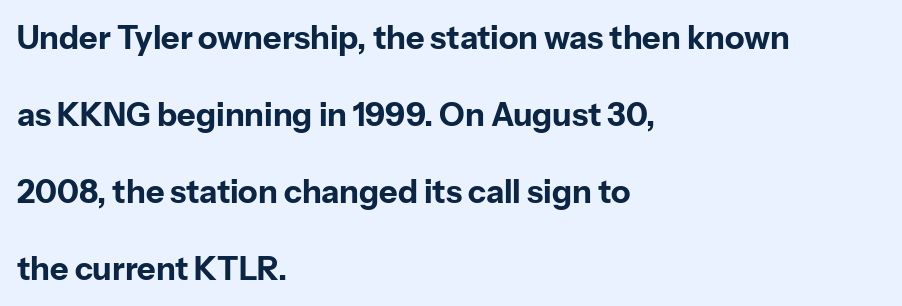
Does the copy run flush right? No — it runs flush left. In terms of letterspacing, this is plain default setting. These lines are rendered in a variable-pitch font. The string is rendered with underlining switched off.
